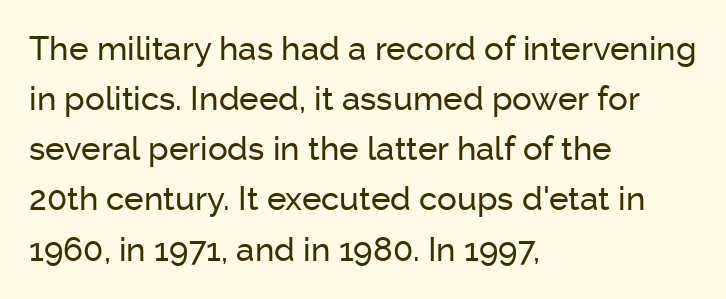
The image shows 33 px sans-serif type, upright; set left-aligned, normal line spacing (1.52x), normal letter spacing, not underlined; low stroke contrast and a medium x-height.
